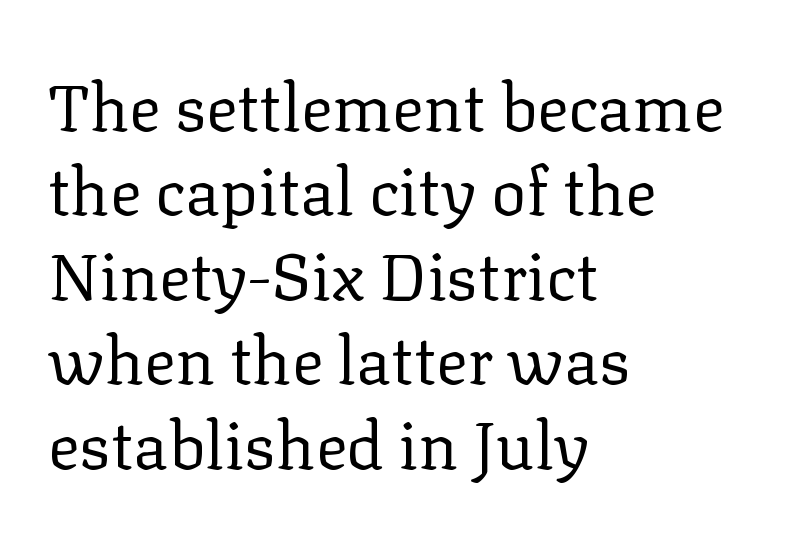
Q: Is the text bold? A: No.
Q: Is the text italic (slanted)? A: No, it is upright.
Q: Is the typeface a serif or a sans-serif typeface? A: Serif.
Q: Is the text underlined? A: No.
Q: How is the paragraph aligned? A: Left-aligned.
Q: Is the spacing between letters normal or unusually wide? A: Normal.
Q: Is the spacing between lines tight, normal or loose? A: Normal.
Q: Width (condensed, normal, or wide)? A: Normal.
Q: Stroke contrast? A: Low.
Q: x-height? A: Medium.
Q: Monospaced? A: No.
